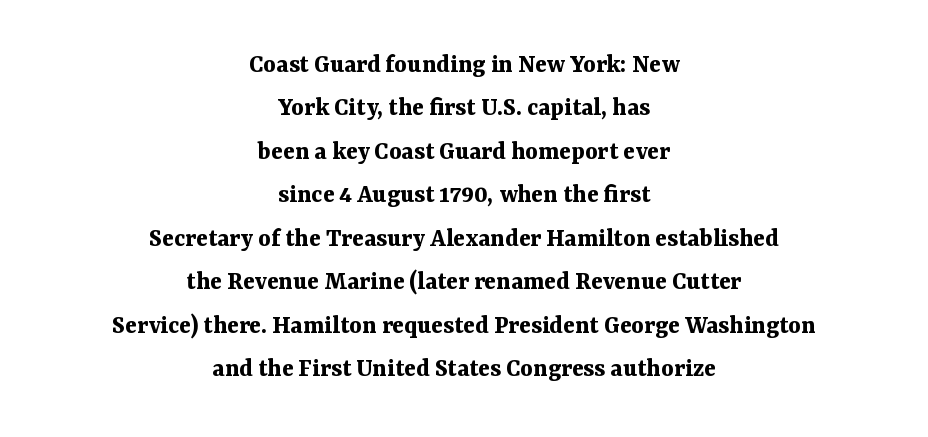
The image shows 27 px bold type, upright; set centered, normal line spacing (1.61x), normal letter spacing, not underlined.
